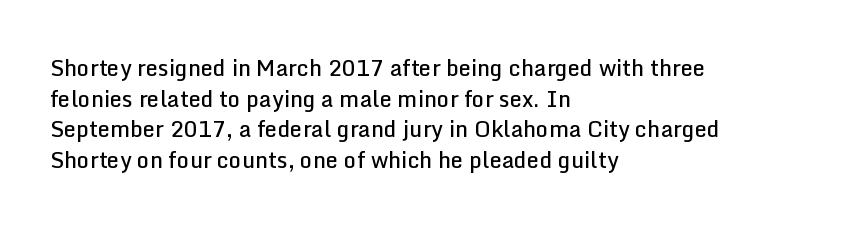
Q: Is the text bold? A: Semi-bold.
Q: Is the text italic (slanted)? A: No, it is upright.
Q: Is the text underlined? A: No.
Q: How is the paragraph aligned? A: Left-aligned.
Q: Is the spacing between letters normal or unusually wide? A: Normal.
Q: Is the spacing between lines tight, normal or loose? A: Normal.
